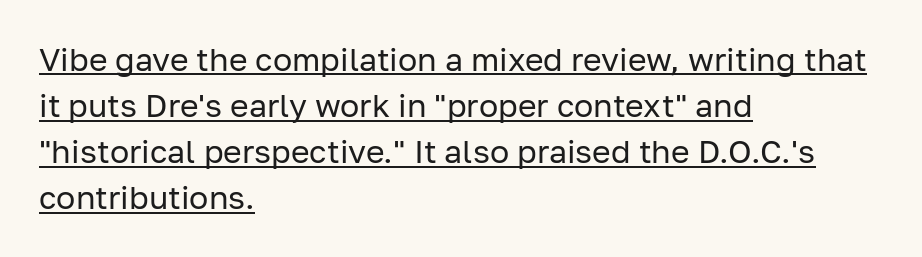
The image shows 32 px regular-weight sans-serif type, upright; set left-aligned, normal line spacing (1.44x), normal letter spacing, underlined; low stroke contrast and a medium x-height.
